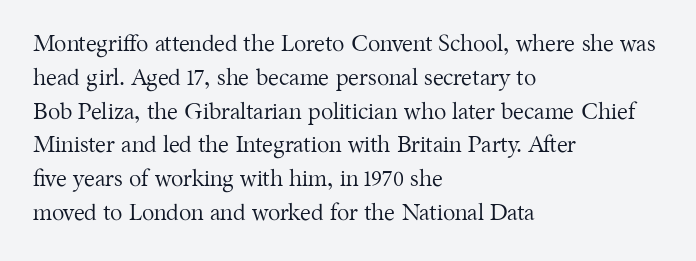
Just letters on the line, the space beneath them empty. Evenly set lines give the paragraph a standard silhouette. Heft: none added — not bold. Notice how the passage keeps a crisp vertical edge on the left only. No extra tracking has been applied to these lines. A roman cut, with each character standing at attention.
